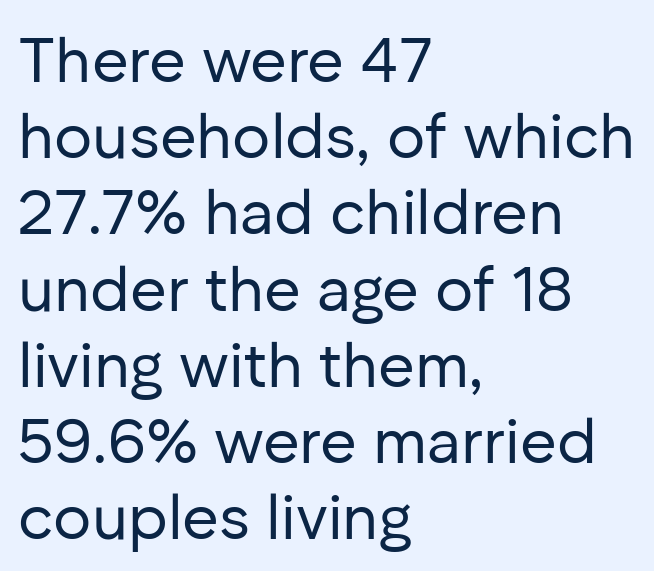
These lines keep a tight, regular rhythm from letter to letter. A typesetter would call this proportional, since set widths differ per character. The typeface has the unassuming heft of standard copy or less. You can tell it's not italic because the verticals are truly vertical.
